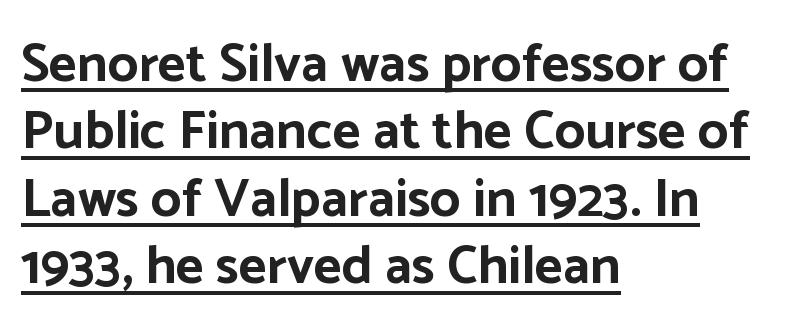
The image shows 54 px bold sans-serif type, upright; set left-aligned, normal line spacing (1.25x), normal letter spacing, underlined; low stroke contrast and a medium x-height.
